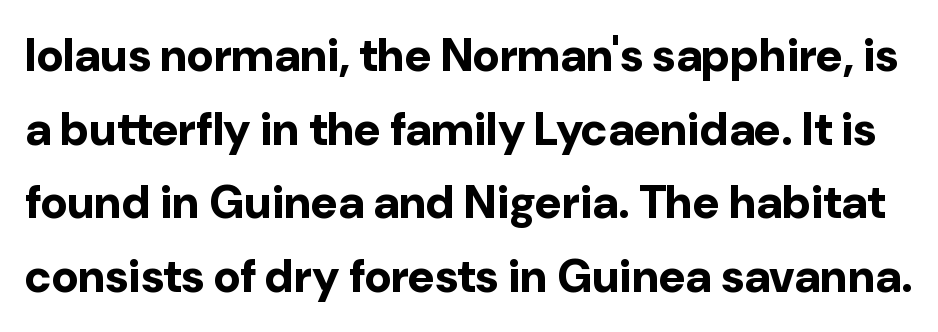
Spacing verdict: proportional, widths tailored to each character. Rule under the text: the space is simply empty. A sans-serif font was chosen for this passage. Vertically, the passage feels balanced, rows spaced as you'd expect.
